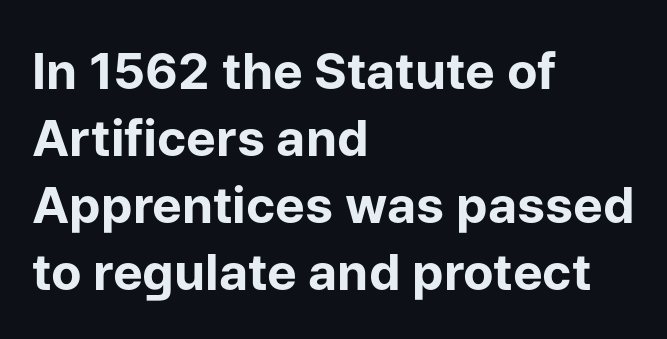
{"serif": "no", "italic": "no", "bold": "yes", "weight": "bold", "width": "normal", "stroke_contrast": "low", "x_height": "medium", "monospaced": "no", "underline": "no", "align": "left", "line_spacing": "normal", "line_spacing_ratio": 1.34, "letter_spacing": "normal", "letter_spacing_em": 0.0, "glyph_px": 50}
